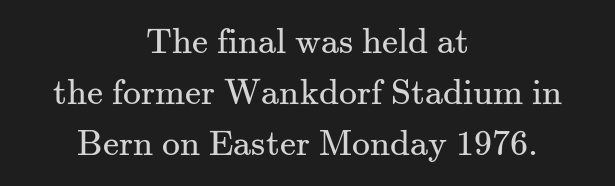
{"serif": "yes", "italic": "no", "bold": "no", "weight": "regular", "width": "normal", "stroke_contrast": "medium", "x_height": "small", "monospaced": "no", "underline": "no", "align": "center", "line_spacing": "normal", "line_spacing_ratio": 1.42, "letter_spacing": "normal", "letter_spacing_em": 0.0, "glyph_px": 36}
